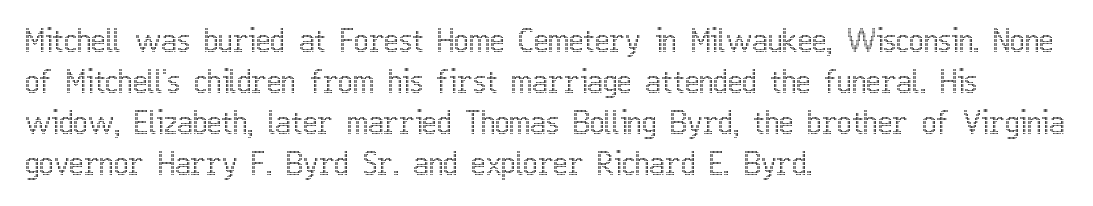
Q: Is the text italic (slanted)? A: No, it is upright.
Q: Is the text underlined? A: No.
Q: How is the paragraph aligned? A: Left-aligned.
Q: Is the spacing between letters normal or unusually wide? A: Normal.
Q: Is the spacing between lines tight, normal or loose? A: Normal.
Q: Width (condensed, normal, or wide)? A: Condensed.
Q: x-height? A: Medium.
Q: Monospaced? A: No.
